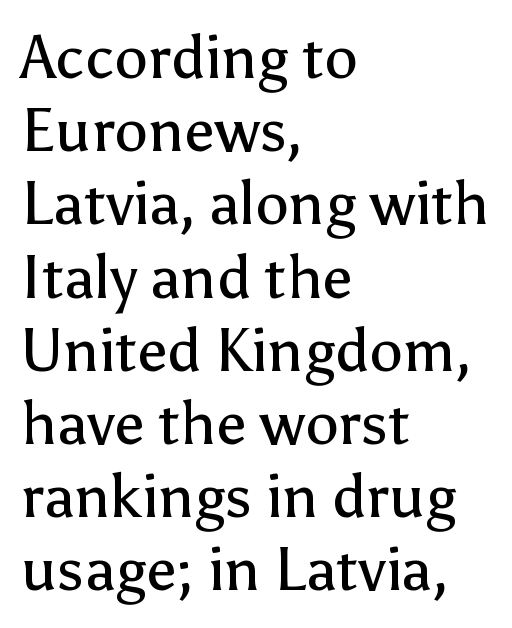
{"serif": "no", "italic": "no", "bold": "no", "weight": "regular", "width": "normal", "stroke_contrast": "low", "x_height": "medium", "monospaced": "no", "underline": "no", "align": "left", "line_spacing_ratio": 1.22, "letter_spacing": "normal", "letter_spacing_em": 0.0, "glyph_px": 60}
